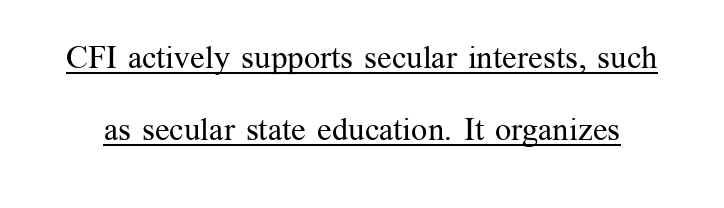
Q: Is the text bold? A: No.
Q: Is the text italic (slanted)? A: No, it is upright.
Q: Is the typeface a serif or a sans-serif typeface? A: Serif.
Q: Is the text underlined? A: Yes.
Q: Is the spacing between letters normal or unusually wide? A: Normal.
Q: Is the spacing between lines tight, normal or loose? A: Loose.
Q: Width (condensed, normal, or wide)? A: Normal.
Q: Stroke contrast? A: Medium.
Q: x-height? A: Medium.
Q: Monospaced? A: No.
